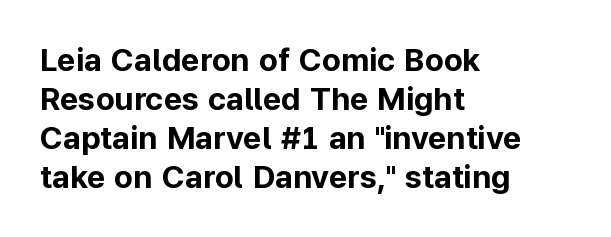
{"serif": "no", "italic": "no", "bold": "yes", "weight": "bold", "width": "normal", "stroke_contrast": "low", "x_height": "medium", "monospaced": "no", "underline": "no", "align": "left", "line_spacing_ratio": 1.22, "letter_spacing": "normal", "letter_spacing_em": 0.0, "glyph_px": 32}
